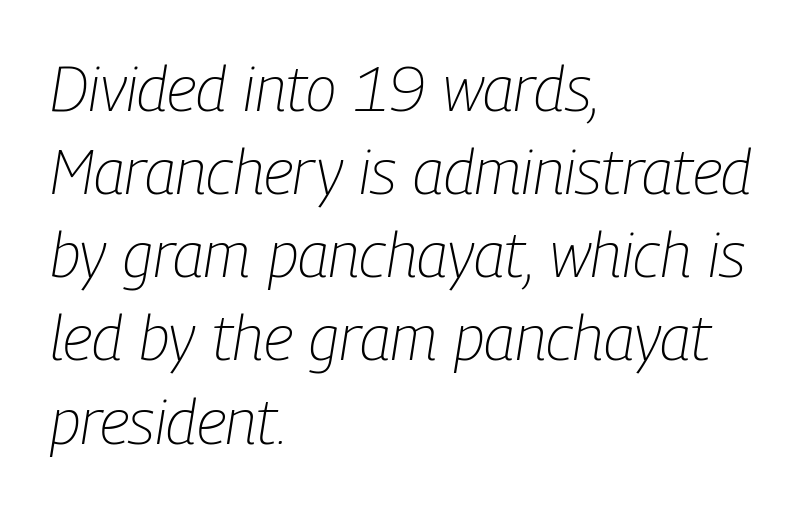
{"italic": "yes", "lean": "right", "slant_degrees": 9, "bold": "no", "weight": "light", "width": "condensed", "stroke_contrast": "low", "x_height": "medium", "monospaced": "no", "underline": "no", "align": "left", "line_spacing": "normal", "line_spacing_ratio": 1.32, "letter_spacing": "normal", "letter_spacing_em": 0.0, "glyph_px": 63}
